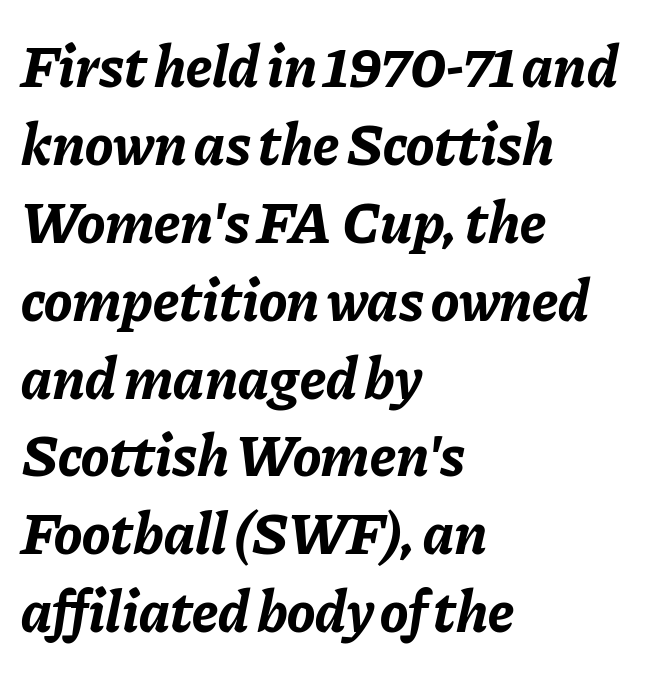
The image shows 59 px bold type, italic (leaning right); set left-aligned, normal line spacing (1.32x), normal letter spacing, not underlined; low stroke contrast and a medium x-height.
